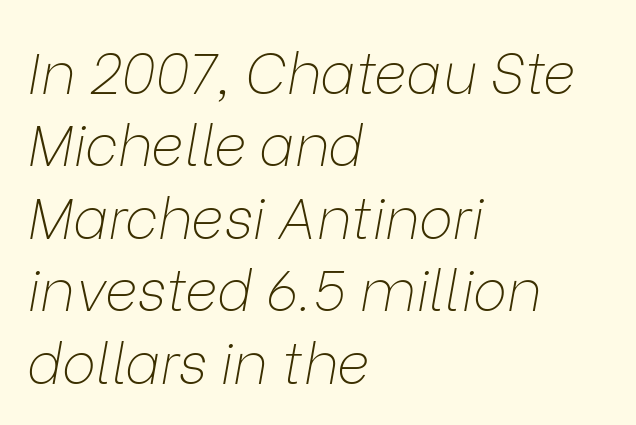
{"italic": "yes", "lean": "right", "slant_degrees": 9, "bold": "no", "weight": "thin", "width": "normal", "stroke_contrast": "low", "x_height": "medium", "monospaced": "no", "underline": "no", "align": "left", "line_spacing": "normal", "line_spacing_ratio": 1.27, "letter_spacing": "normal", "letter_spacing_em": 0.0, "glyph_px": 57}
